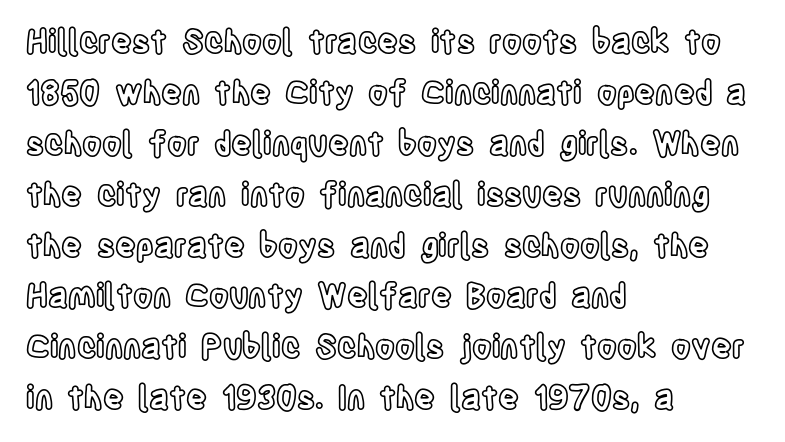
The image shows 32 px condensed type, upright; set left-aligned, normal line spacing (1.59x), normal letter spacing, not underlined; a large x-height.
